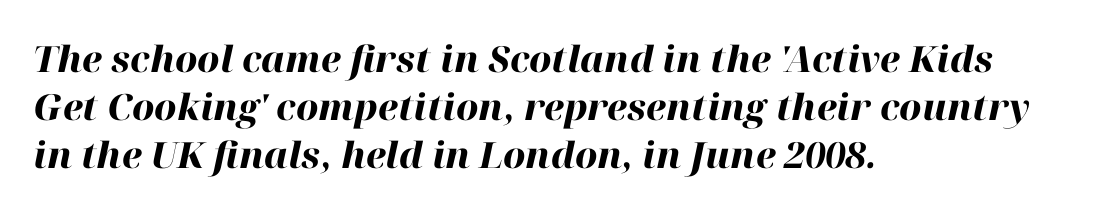
The image shows 36 px heavy type, italic (leaning right); set left-aligned, normal line spacing (1.34x), normal letter spacing, not underlined; high stroke contrast and a medium x-height.
